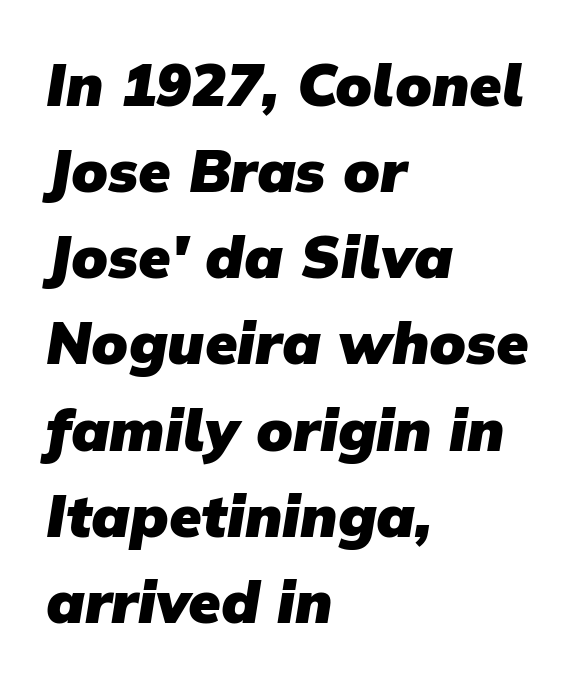
{"serif": "no", "bold": "yes", "weight": "heavy", "width": "normal", "stroke_contrast": "low", "x_height": "medium", "monospaced": "no", "underline": "no", "align": "left", "line_spacing": "normal", "line_spacing_ratio": 1.46, "letter_spacing": "normal", "letter_spacing_em": 0.0, "glyph_px": 59}
